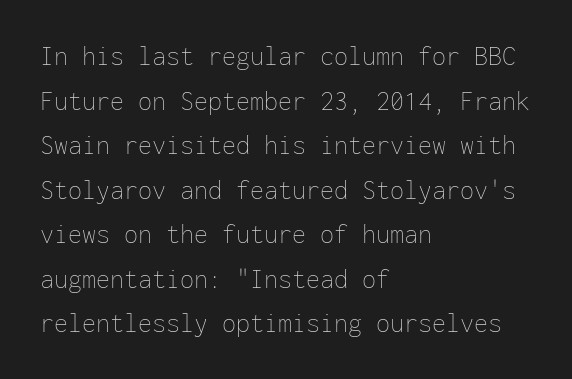
The image shows 28 px thin type, upright, monospaced; set left-aligned, normal line spacing (1.59x), normal letter spacing, not underlined; low stroke contrast and a medium x-height.
